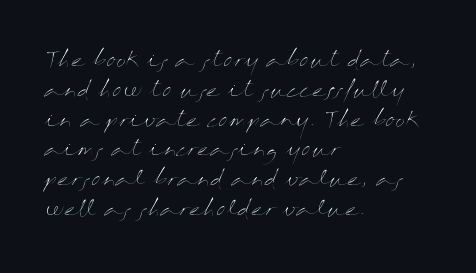
The image shows 21 px text type; set left-aligned, normal line spacing (1.42x), normal letter spacing, not underlined.
